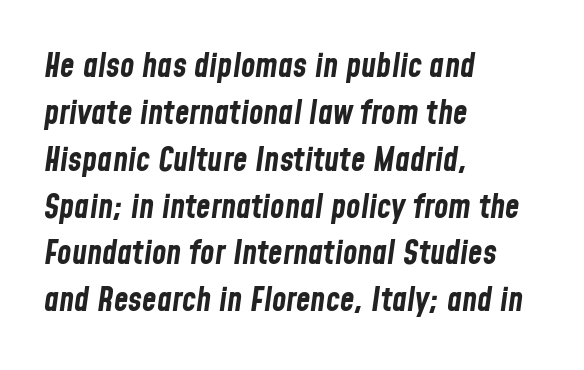
The image shows 33 px bold, condensed type, italic (leaning right); set left-aligned, normal line spacing (1.42x), normal letter spacing, not underlined; low stroke contrast and a medium x-height.
